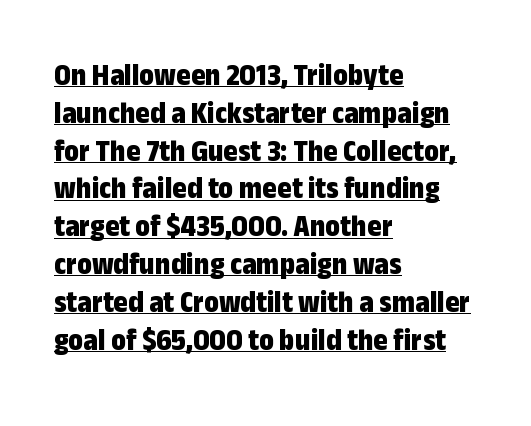
Q: Is the text bold? A: Yes.
Q: Is the text italic (slanted)? A: No, it is upright.
Q: Is the typeface a serif or a sans-serif typeface? A: Sans-serif.
Q: Is the text underlined? A: Yes.
Q: How is the paragraph aligned? A: Left-aligned.
Q: Is the spacing between letters normal or unusually wide? A: Normal.
Q: Width (condensed, normal, or wide)? A: Condensed.
Q: Stroke contrast? A: Low.
Q: x-height? A: Medium.
Q: Monospaced? A: No.
